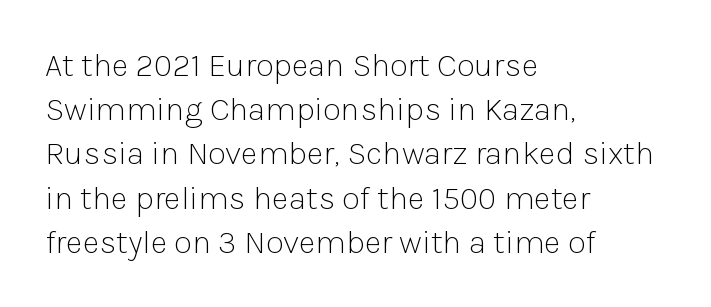
{"serif": "no", "italic": "no", "bold": "no", "weight": "light", "width": "normal", "stroke_contrast": "low", "x_height": "medium", "monospaced": "no", "underline": "no", "align": "left", "line_spacing": "normal", "line_spacing_ratio": 1.34, "letter_spacing": "normal", "letter_spacing_em": 0.0, "glyph_px": 33}
